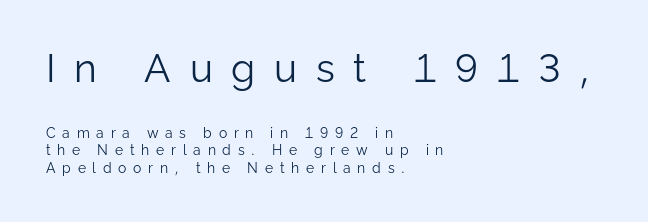
Q: Is the text bold? A: No.
Q: Is the text italic (slanted)? A: No, it is upright.
Q: Is the typeface a serif or a sans-serif typeface? A: Sans-serif.
Q: Is the text underlined? A: No.
Q: How is the paragraph aligned? A: Left-aligned.
Q: Is the spacing between letters normal or unusually wide? A: Unusually wide.
Q: Which block of text is set in a larger size, the first (top) or the second (bottom)? A: The first (top) one.
Q: Width (condensed, normal, or wide)? A: Normal.
Q: Stroke contrast? A: Low.
Q: x-height? A: Medium.
Q: Monospaced? A: No.
